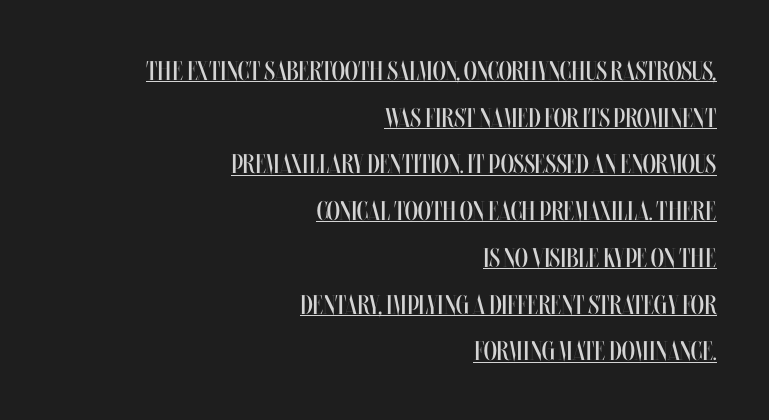
Q: Is the text bold? A: No.
Q: Is the text italic (slanted)? A: No, it is upright.
Q: Is the text underlined? A: Yes.
Q: How is the paragraph aligned? A: Right-aligned.
Q: Is the spacing between letters normal or unusually wide? A: Normal.
